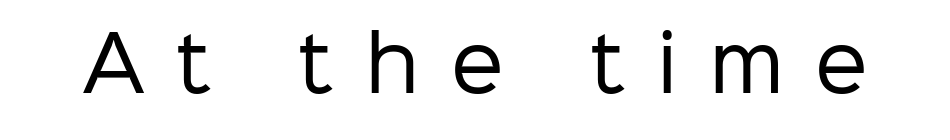
{"serif": "no", "italic": "no", "bold": "no", "weight": "regular", "width": "normal", "stroke_contrast": "low", "x_height": "medium", "monospaced": "no", "underline": "no", "letter_spacing": "wide", "letter_spacing_em": 0.42, "glyph_px": 75}
